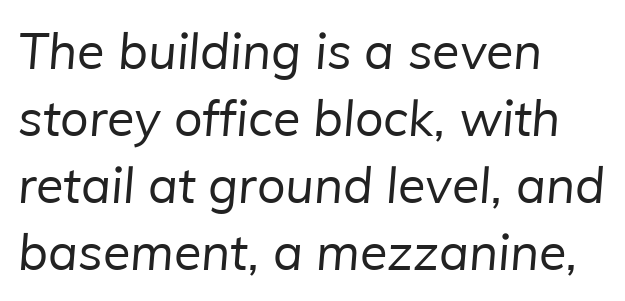
The image shows 50 px regular-weight sans-serif type; set left-aligned, normal line spacing (1.34x), normal letter spacing, not underlined; low stroke contrast and a medium x-height.
